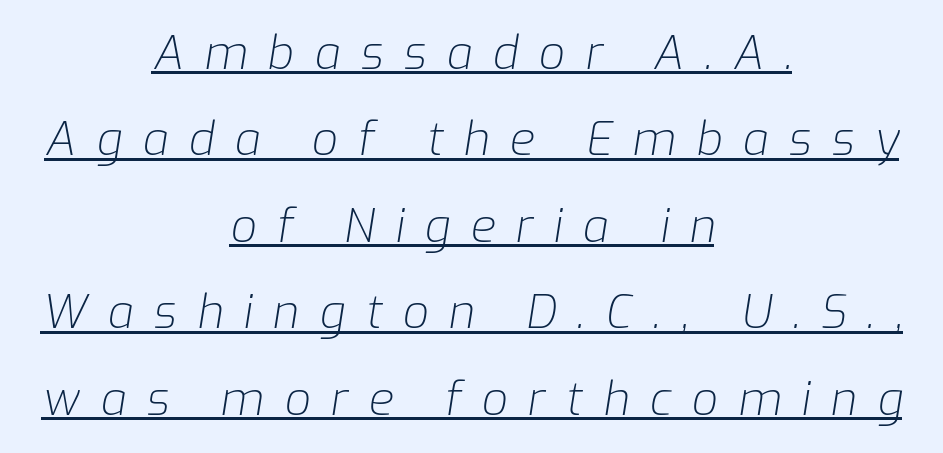
The image shows 46 px light type, italic (leaning right); set centered, line spacing 1.88x, unusually wide letter spacing (+0.44 em), underlined; low stroke contrast and a medium x-height.
